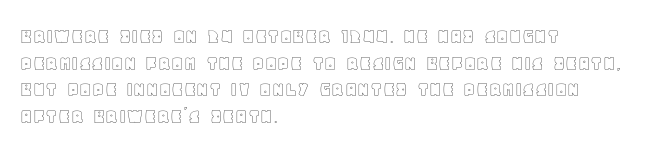
{"italic": "no", "underline": "no", "align": "left", "line_spacing_ratio": 1.21, "letter_spacing": "normal", "letter_spacing_em": 0.0, "glyph_px": 22}
